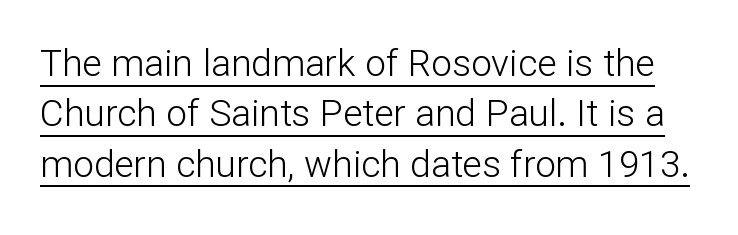
The image shows 37 px light sans-serif type, upright; set normal line spacing (1.36x), normal letter spacing, underlined; low stroke contrast and a medium x-height.
